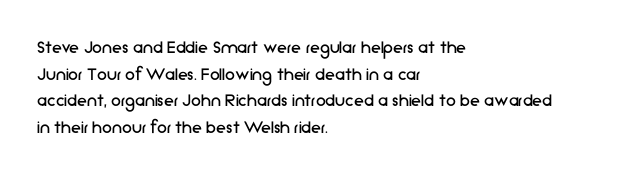
Does the copy run flush right? No — it runs flush left. The block of text has a typical density, with ordinary space between rows. This sample uses plain, unmodified letter spacing. The zone under the glyphs is completely vacant. A roman cut, with each character standing at attention. Stem width sits at or under what a default text font uses.
